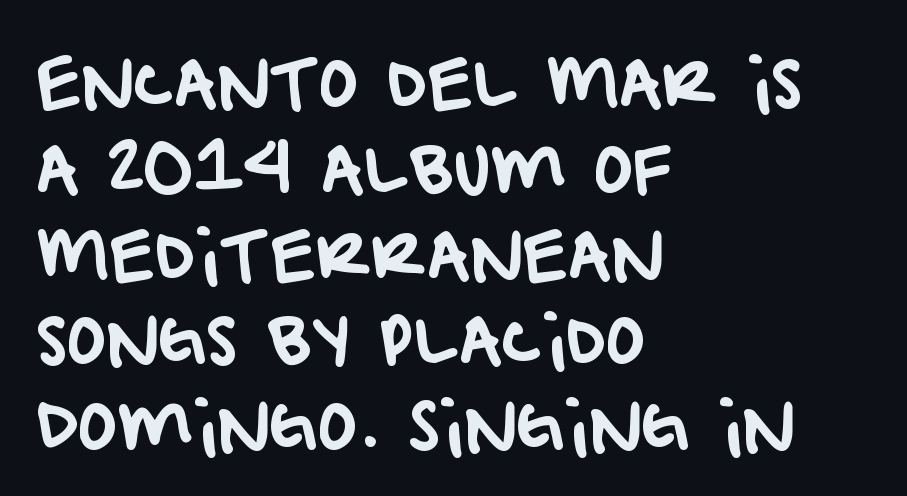
Q: Is the typeface a serif or a sans-serif typeface? A: Sans-serif.
Q: Is the text underlined? A: No.
Q: How is the paragraph aligned? A: Left-aligned.
Q: Is the spacing between letters normal or unusually wide? A: Normal.
Q: Is the spacing between lines tight, normal or loose? A: Normal.
Q: Width (condensed, normal, or wide)? A: Normal.
Q: Stroke contrast? A: Low.
Q: x-height? A: Large.
Q: Monospaced? A: No.
